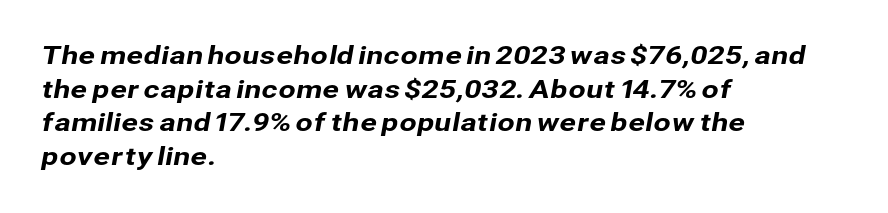
Q: Is the text underlined? A: No.
Q: How is the paragraph aligned? A: Left-aligned.
Q: Is the spacing between letters normal or unusually wide? A: Normal.
Q: Is the spacing between lines tight, normal or loose? A: Normal.
